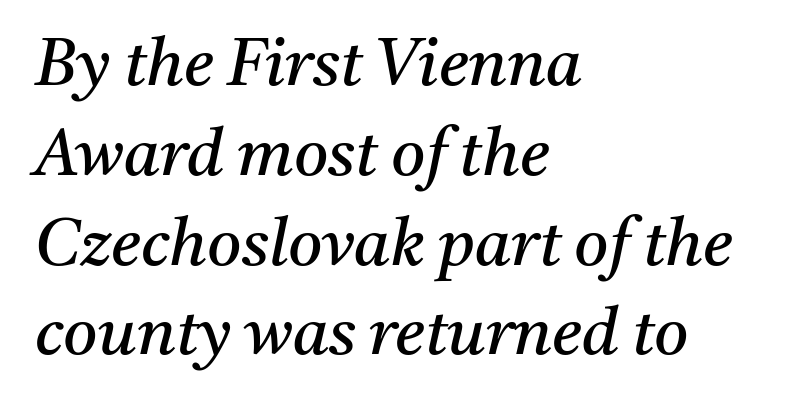
Type style note: has serifs. A clean baseline with only descenders dipping below it. In terms of leading, this rendering sits right in the middle. Each stroke keeps to a modest, everyday thickness or less. The face used here is proportionally spaced, like ordinary book or web type.
